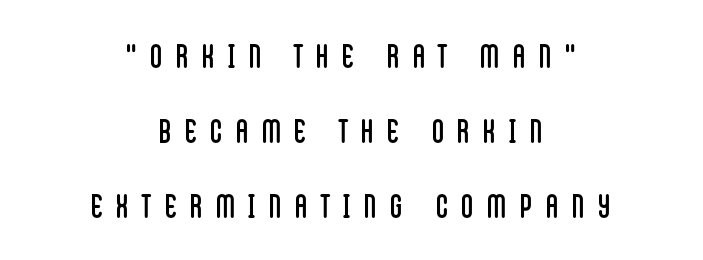
Grotesque or geometric, the face here clearly has no serifs. Regarding leading, the lines here are spaced well apart. The passage shown is typed in a proportional face where columns would drift. You can tell it's not italic because the verticals are truly vertical. Someone cranked the tracking dial way up on this one. Visually the block forms a symmetrical silhouette, jagged on both flanks.
